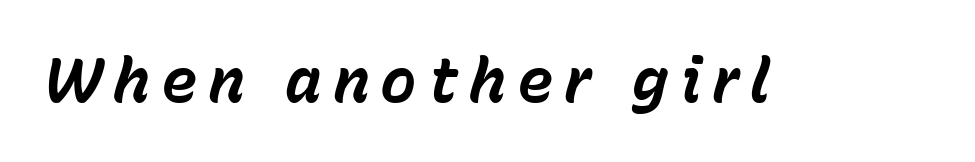
The face used here is proportionally spaced, like ordinary book or web type. Has an underline been added? It has not. This is oblique type, the kind used for emphasis or titles. Typographic density is high because the face is bold.
